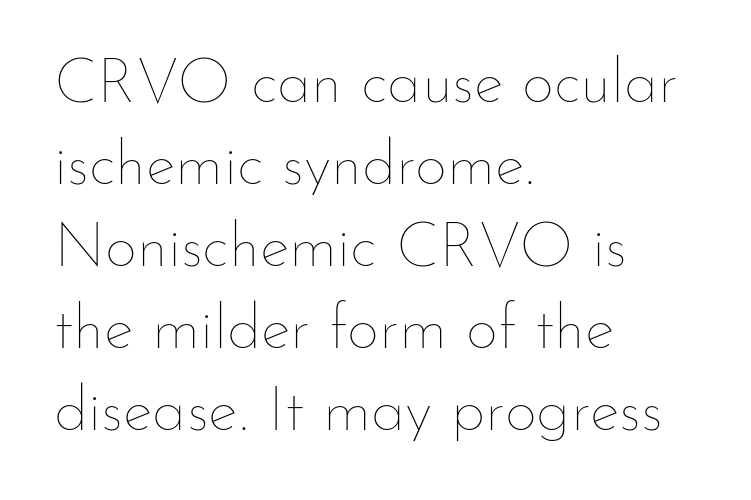
{"italic": "no", "bold": "no", "weight": "thin", "width": "normal", "stroke_contrast": "low", "x_height": "small", "monospaced": "no", "underline": "no", "align": "left", "line_spacing": "normal", "line_spacing_ratio": 1.3, "letter_spacing": "normal", "letter_spacing_em": 0.0, "glyph_px": 63}
